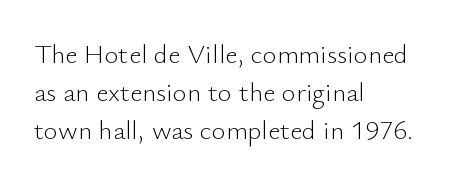
The image shows 27 px text type, upright; set left-aligned, normal line spacing (1.41x), normal letter spacing, not underlined.
